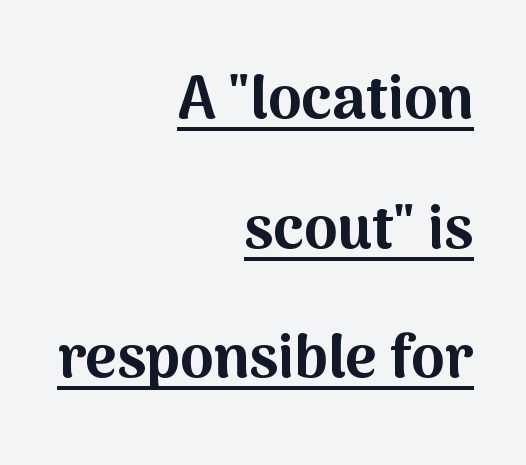
The image shows 60 px bold sans-serif type, upright; set right-aligned, loose line spacing (2.16x), normal letter spacing, underlined; medium stroke contrast and a medium x-height.
